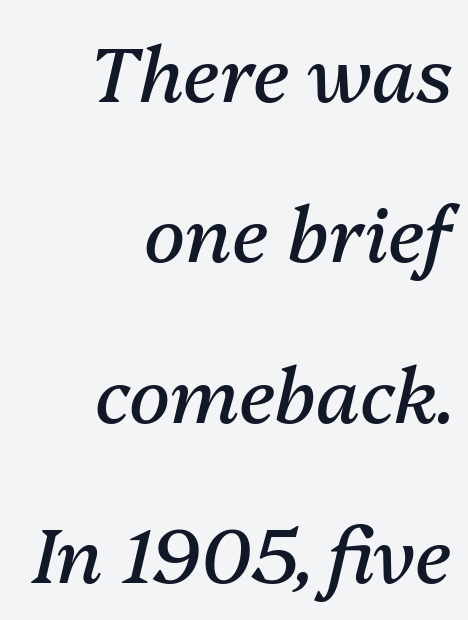
{"italic": "yes", "lean": "right", "slant_degrees": 13, "bold": "no", "weight": "regular", "width": "normal", "stroke_contrast": "medium", "x_height": "medium", "monospaced": "no", "underline": "no", "align": "right", "line_spacing": "loose", "line_spacing_ratio": 2.11, "letter_spacing": "normal", "letter_spacing_em": 0.0, "glyph_px": 76}
